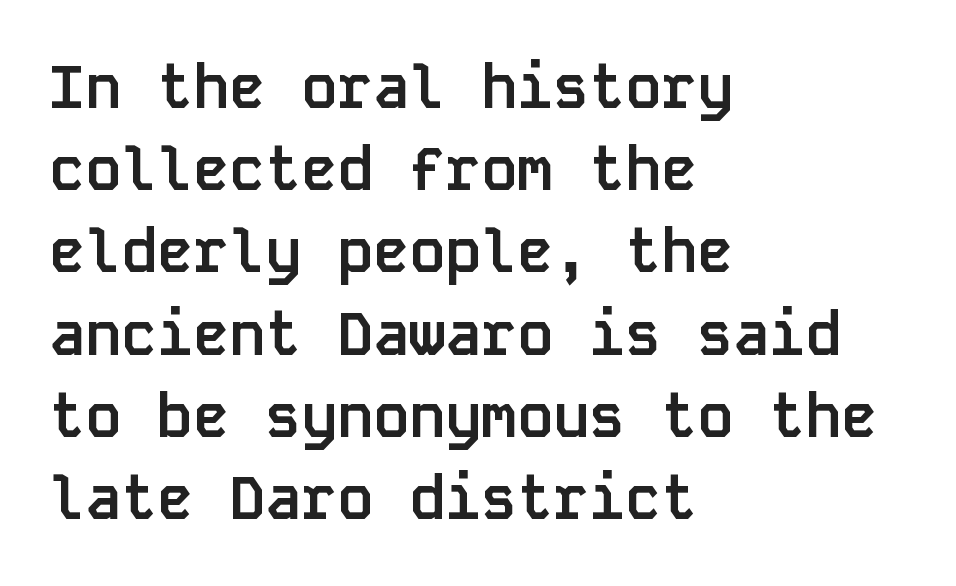
The font family rendered here belongs to the sans-serif group. Weight check: bold — yes, fully. Which margin do the lines hug? The left one — the right edge is uneven. A clean baseline with only descenders dipping below it. These lines sit exactly where default settings would place them.
